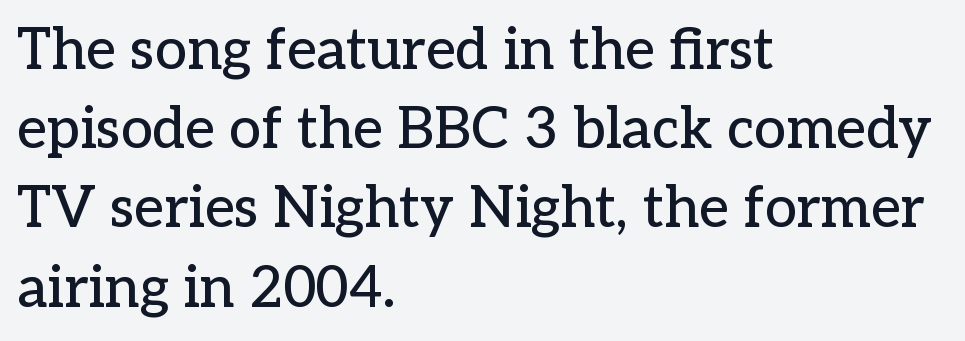
{"serif": "yes", "italic": "no", "width": "normal", "stroke_contrast": "low", "x_height": "medium", "monospaced": "no", "underline": "no", "align": "left", "line_spacing": "normal", "line_spacing_ratio": 1.39, "letter_spacing": "normal", "letter_spacing_em": 0.0, "glyph_px": 57}
